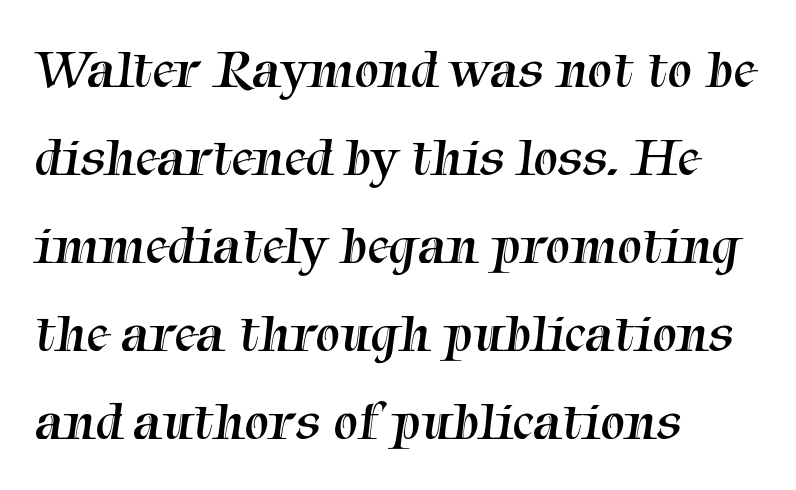
A quiet, ordinary-to-light weight characterises the typeface. The passage is arranged the way most books set body copy — flush left. Characters follow at the spacing the type designer built in. Varying glyph widths throughout — classic text-font behaviour. The space directly below the letters is spotless.
